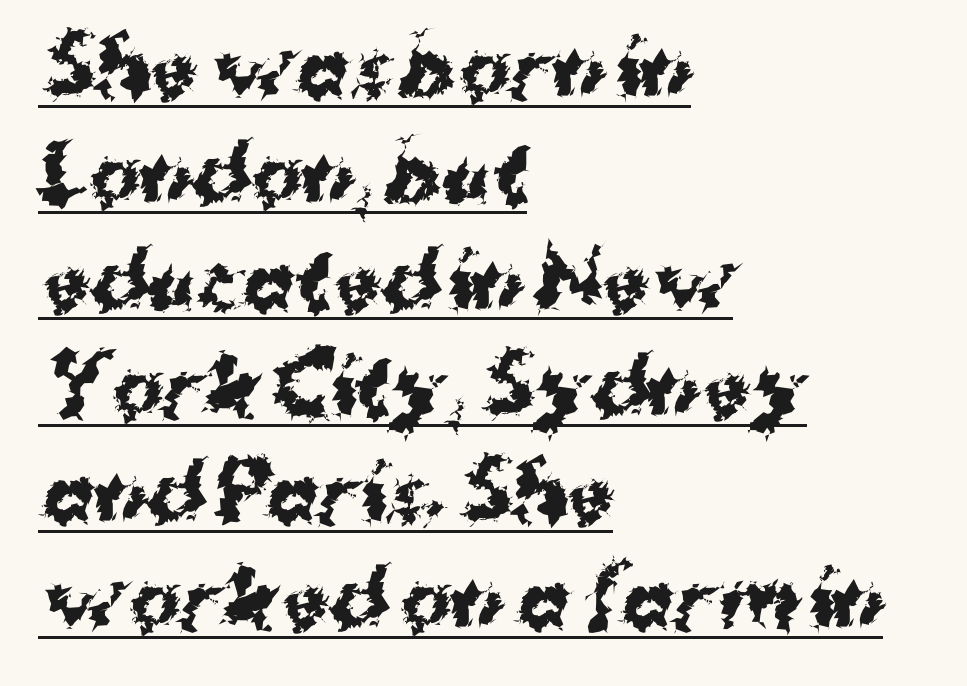
Q: Is the text bold? A: Yes.
Q: Is the text italic (slanted)? A: Yes.
Q: Is the typeface a serif or a sans-serif typeface? A: Sans-serif.
Q: Is the text underlined? A: Yes.
Q: How is the paragraph aligned? A: Left-aligned.
Q: Is the spacing between letters normal or unusually wide? A: Normal.
Q: Is the spacing between lines tight, normal or loose? A: Normal.
Q: Width (condensed, normal, or wide)? A: Normal.
Q: Stroke contrast? A: Medium.
Q: x-height? A: Medium.
Q: Monospaced? A: No.
